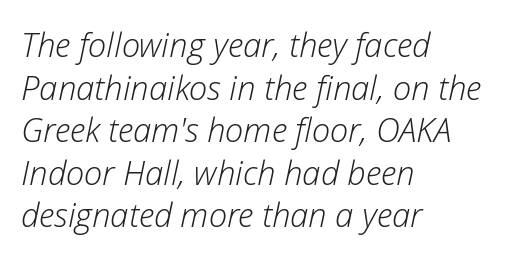
The area under the type is left untouched. Left-aligned paragraph, ragged on the right. You could call the tracking neutral — neither tight nor loose. Heaviness? Minimal to ordinary, like unemphasized prose. Here the designer chose a conventional face with non-uniform glyph widths.
